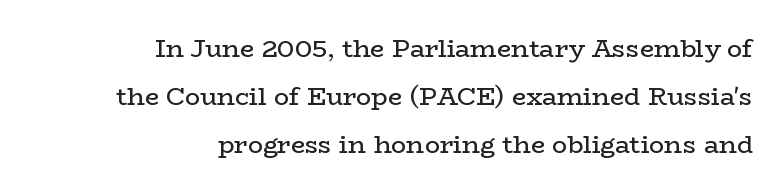
{"italic": "no", "bold": "no", "underline": "no", "align": "right", "line_spacing": "loose", "line_spacing_ratio": 1.93, "letter_spacing": "normal", "letter_spacing_em": 0.0, "glyph_px": 25}
